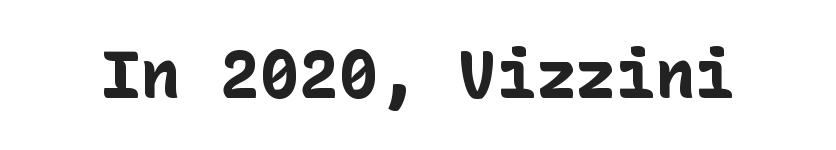
Q: Is the text bold? A: Yes.
Q: Is the text italic (slanted)? A: No, it is upright.
Q: Is the typeface a serif or a sans-serif typeface? A: Sans-serif.
Q: Is the text underlined? A: No.
Q: Is the spacing between letters normal or unusually wide? A: Normal.
Q: Width (condensed, normal, or wide)? A: Normal.
Q: Stroke contrast? A: Low.
Q: x-height? A: Medium.
